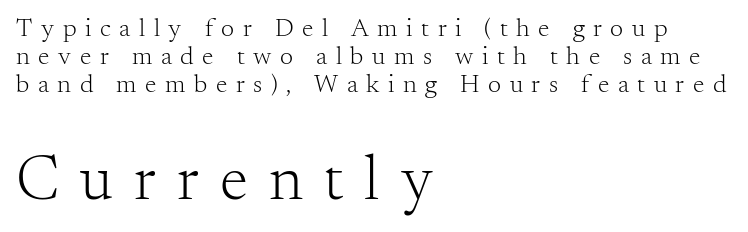
Q: Is the text bold? A: No.
Q: Is the text italic (slanted)? A: No, it is upright.
Q: Is the typeface a serif or a sans-serif typeface? A: Serif.
Q: Is the text underlined? A: No.
Q: How is the paragraph aligned? A: Left-aligned.
Q: Is the spacing between letters normal or unusually wide? A: Unusually wide.
Q: Is the spacing between lines tight, normal or loose? A: Tight.
Q: Which block of text is set in a larger size, the first (top) or the second (bottom)? A: The second (bottom) one.
Q: Width (condensed, normal, or wide)? A: Normal.
Q: Stroke contrast? A: Medium.
Q: x-height? A: Small.
Q: Monospaced? A: No.
